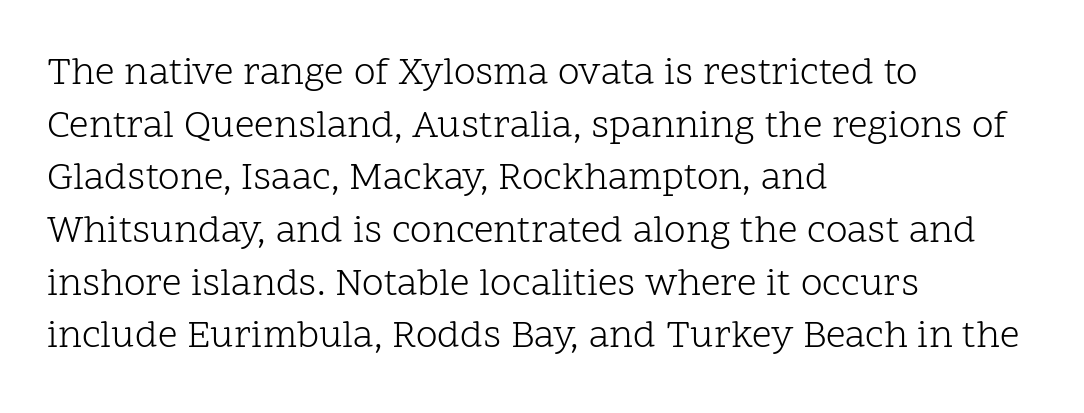
You could call the tracking neutral — neither tight nor loose. You can tell from the footed stems that serif type was used. Is the block centered? No — it sits flush against the left margin. Character widths vary here, with narrow letters taking less room than wide ones.
